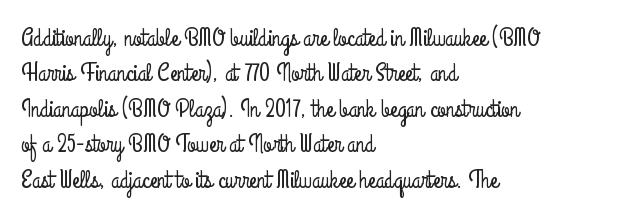
Q: Is the text underlined? A: No.
Q: How is the paragraph aligned? A: Left-aligned.
Q: Is the spacing between letters normal or unusually wide? A: Normal.
Q: Is the spacing between lines tight, normal or loose? A: Normal.
